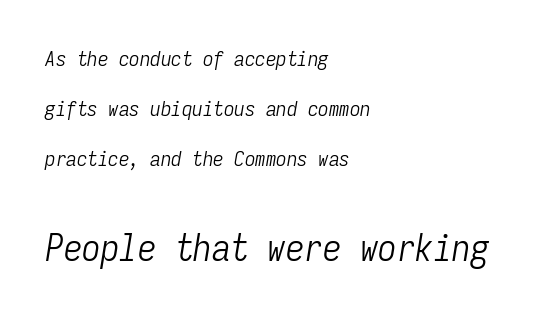
The image shows 37 px light, condensed type, italic (leaning right), monospaced; set left-aligned, loose line spacing (2.39x), normal letter spacing, not underlined; the second (bottom) block is 1.76x larger; low stroke contrast and a medium x-height.
